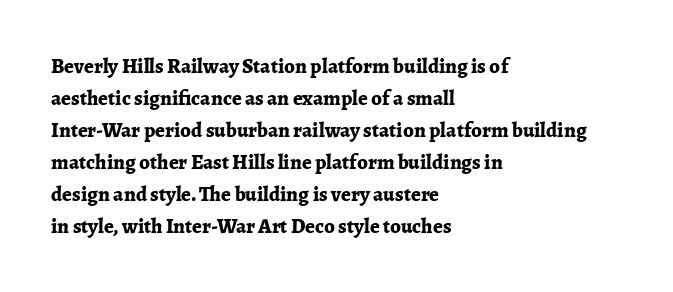
Q: Is the text bold? A: Yes.
Q: Is the text italic (slanted)? A: No, it is upright.
Q: Is the text underlined? A: No.
Q: How is the paragraph aligned? A: Left-aligned.
Q: Is the spacing between letters normal or unusually wide? A: Normal.
Q: Is the spacing between lines tight, normal or loose? A: Normal.
